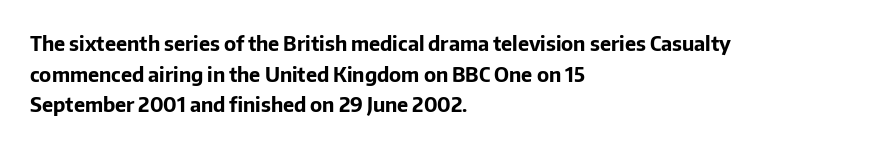
Q: Is the text bold? A: Yes.
Q: Is the text italic (slanted)? A: No, it is upright.
Q: Is the text underlined? A: No.
Q: How is the paragraph aligned? A: Left-aligned.
Q: Is the spacing between letters normal or unusually wide? A: Normal.
Q: Is the spacing between lines tight, normal or loose? A: Normal.
